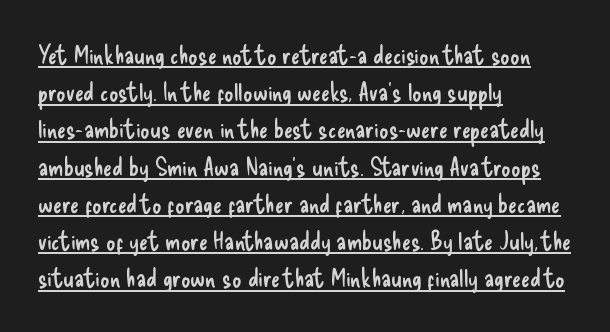
Q: Is the text bold? A: No.
Q: Is the text italic (slanted)? A: No, it is upright.
Q: Is the text underlined? A: Yes.
Q: How is the paragraph aligned? A: Left-aligned.
Q: Is the spacing between letters normal or unusually wide? A: Normal.
Q: Is the spacing between lines tight, normal or loose? A: Normal.
